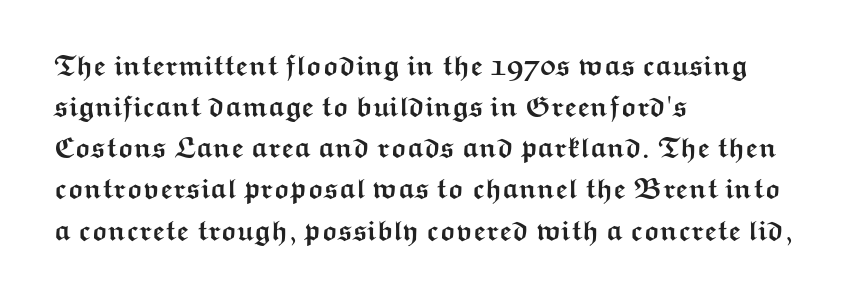
Q: Is the text bold? A: Yes.
Q: Is the text italic (slanted)? A: No, it is upright.
Q: Is the typeface a serif or a sans-serif typeface? A: Sans-serif.
Q: Is the text underlined? A: No.
Q: How is the paragraph aligned? A: Left-aligned.
Q: Is the spacing between letters normal or unusually wide? A: Normal.
Q: Is the spacing between lines tight, normal or loose? A: Normal.
Q: Width (condensed, normal, or wide)? A: Wide.
Q: Stroke contrast? A: Medium.
Q: x-height? A: Medium.
Q: Monospaced? A: No.
